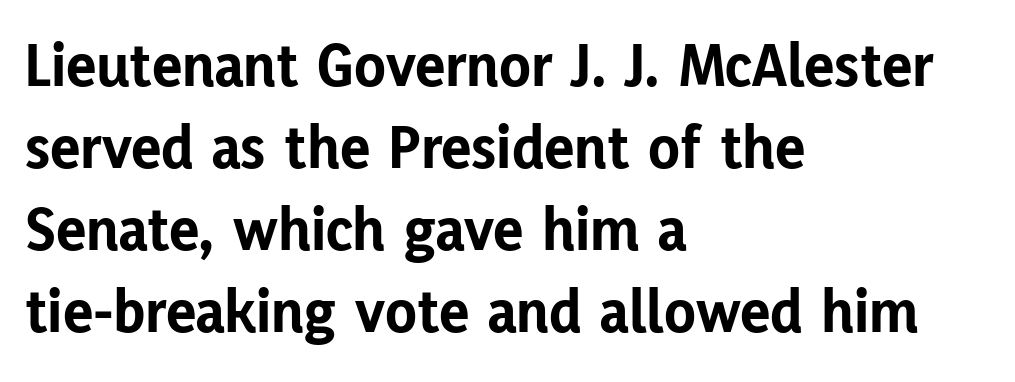
The image shows 64 px bold sans-serif type, upright; set left-aligned, normal line spacing (1.28x), normal letter spacing, not underlined; low stroke contrast and a medium x-height.
